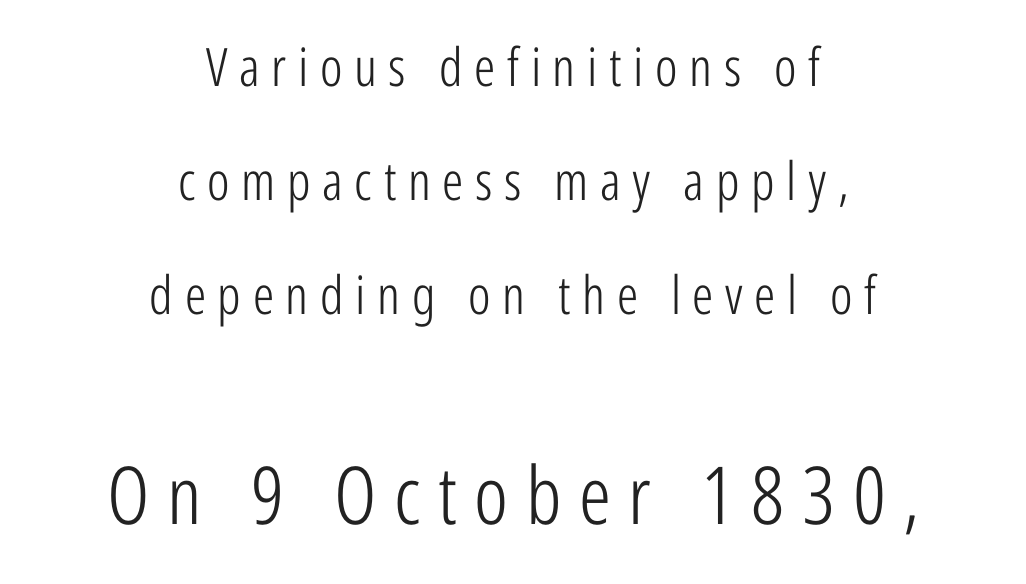
The image shows 80 px light, condensed sans-serif type, upright; set centered, loose line spacing (2.15x), unusually wide letter spacing (+0.22 em), not underlined; the second (bottom) block is 1.51x larger; low stroke contrast and a medium x-height.
